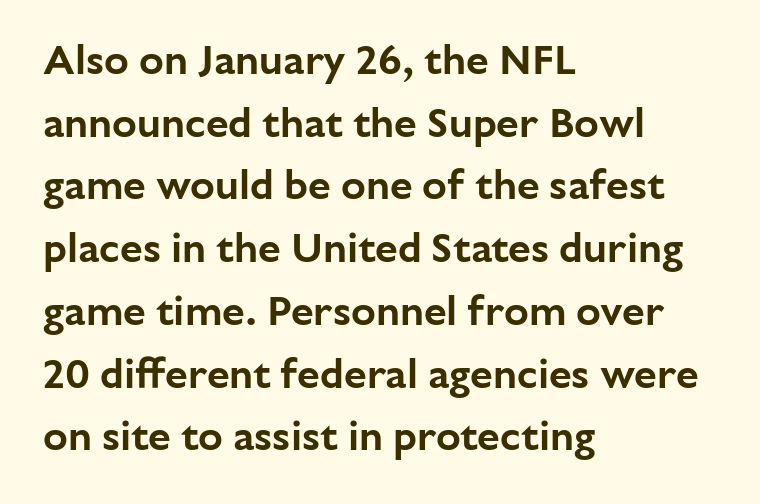
The image shows 41 px sans-serif type, upright; set left-aligned, normal line spacing (1.53x), normal letter spacing, not underlined; low stroke contrast and a medium x-height.
